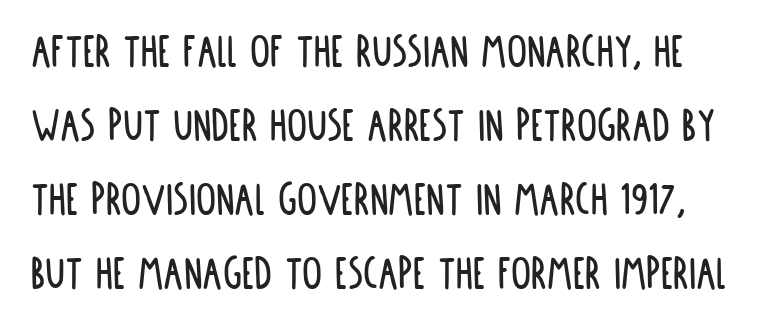
The image shows 50 px condensed sans-serif type, upright; set normal line spacing (1.48x), normal letter spacing, not underlined; low stroke contrast and a large x-height.
